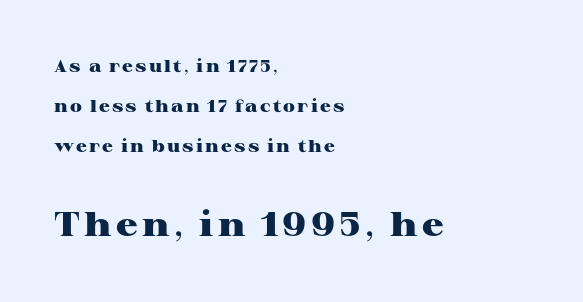
Q: Is the text bold? A: Yes.
Q: Is the text italic (slanted)? A: No, it is upright.
Q: Is the typeface a serif or a sans-serif typeface? A: Serif.
Q: Is the text underlined? A: No.
Q: How is the paragraph aligned? A: Left-aligned.
Q: Is the spacing between lines tight, normal or loose? A: Loose.
Q: Which block of text is set in a larger size, the first (top) or the second (bottom)? A: The second (bottom) one.
Q: Width (condensed, normal, or wide)? A: Wide.
Q: Stroke contrast? A: High.
Q: x-height? A: Medium.
Q: Monospaced? A: No.
